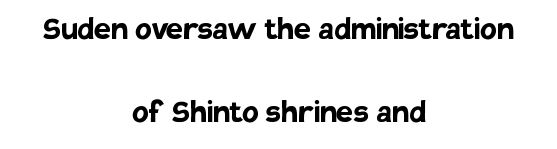
Q: Is the text bold? A: Yes.
Q: Is the text italic (slanted)? A: No, it is upright.
Q: Is the typeface a serif or a sans-serif typeface? A: Sans-serif.
Q: Is the text underlined? A: No.
Q: How is the paragraph aligned? A: Centered.
Q: Is the spacing between letters normal or unusually wide? A: Normal.
Q: Is the spacing between lines tight, normal or loose? A: Loose.
Q: Width (condensed, normal, or wide)? A: Normal.
Q: Stroke contrast? A: Low.
Q: x-height? A: Large.
Q: Monospaced? A: No.
